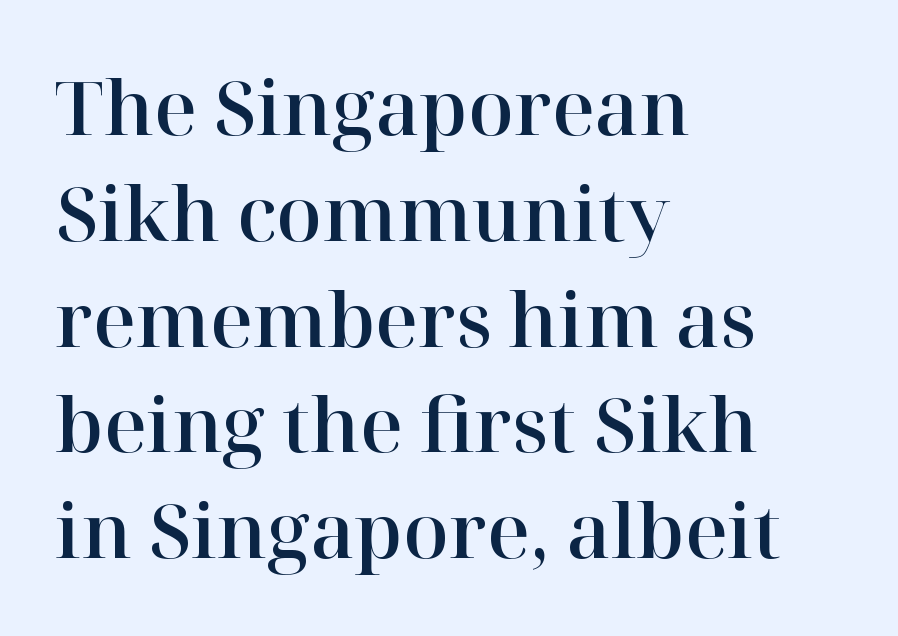
A typesetter would call this leading conventional body-copy spacing. The rendering shows small feet on the letterforms — a serif design. Type without underlining. Alignment: flush left.
